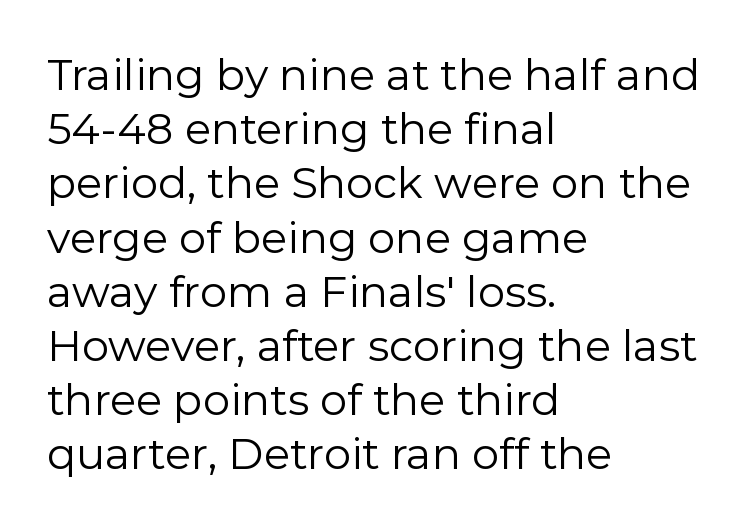
Q: Is the text bold? A: No.
Q: Is the text italic (slanted)? A: No, it is upright.
Q: Is the typeface a serif or a sans-serif typeface? A: Sans-serif.
Q: Is the text underlined? A: No.
Q: How is the paragraph aligned? A: Left-aligned.
Q: Is the spacing between letters normal or unusually wide? A: Normal.
Q: Is the spacing between lines tight, normal or loose? A: Normal.
Q: Width (condensed, normal, or wide)? A: Normal.
Q: Stroke contrast? A: Low.
Q: x-height? A: Medium.
Q: Monospaced? A: No.
